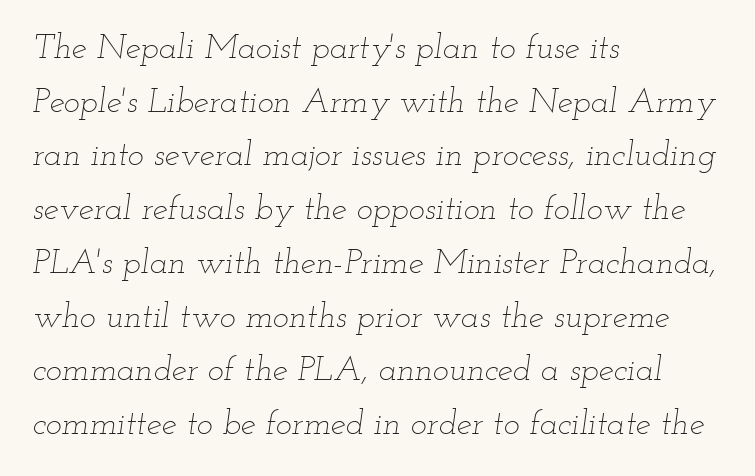
Q: Is the text bold? A: No.
Q: Is the text italic (slanted)? A: Yes, it leans right by about 12 degrees.
Q: Is the text underlined? A: No.
Q: How is the paragraph aligned? A: Left-aligned.
Q: Is the spacing between letters normal or unusually wide? A: Normal.
Q: Is the spacing between lines tight, normal or loose? A: Normal.
Q: Width (condensed, normal, or wide)? A: Wide.
Q: Stroke contrast? A: Low.
Q: x-height? A: Small.
Q: Monospaced? A: No.
